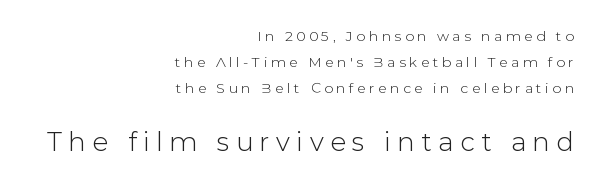
Q: Is the text italic (slanted)? A: No, it is upright.
Q: Is the text underlined? A: No.
Q: How is the paragraph aligned? A: Right-aligned.
Q: Is the spacing between letters normal or unusually wide? A: Unusually wide.
Q: Which block of text is set in a larger size, the first (top) or the second (bottom)? A: The second (bottom) one.
